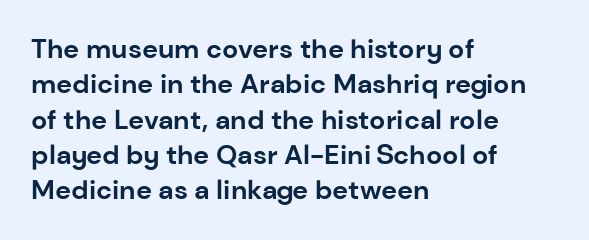
A clean baseline with only descenders dipping below it. These lines stack with their left ends in a neat column. Regular leading. Pretty heavy lettering here — definitely bold. Does extra space separate the letters? No, they use regular spacing.
